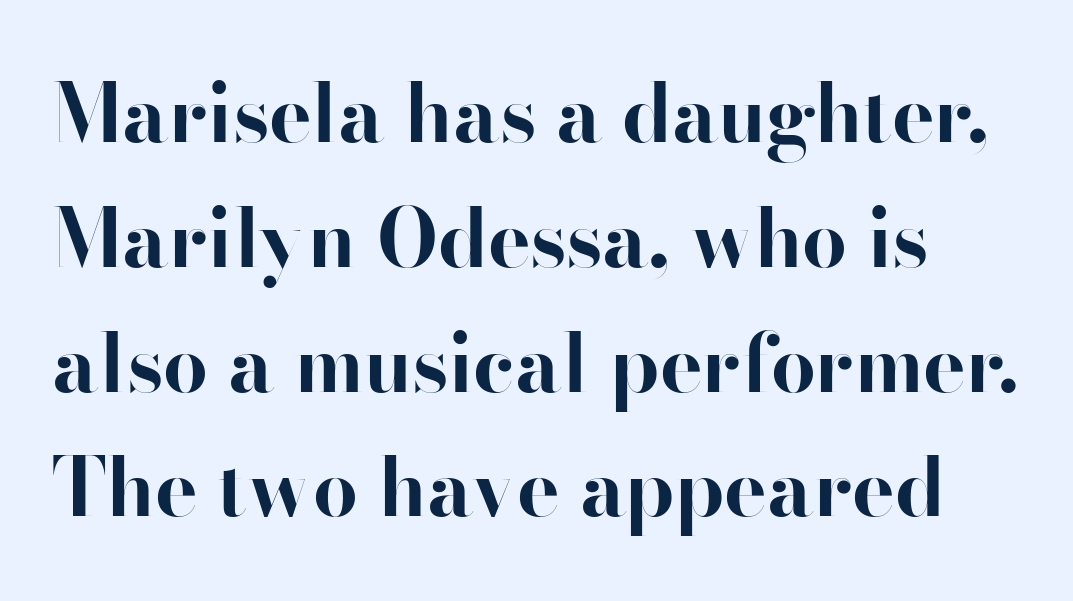
The image shows 80 px bold sans-serif type, upright; set normal line spacing (1.56x), normal letter spacing, not underlined; high stroke contrast and a small x-height.
